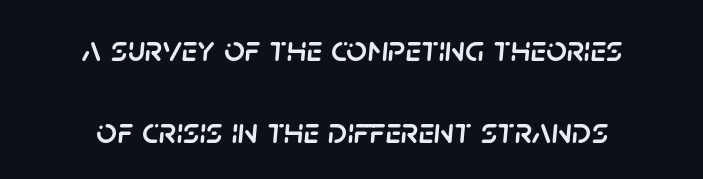
Q: Is the text italic (slanted)? A: Yes, it leans right by about 5 degrees.
Q: Is the text underlined? A: No.
Q: How is the paragraph aligned? A: Centered.
Q: Is the spacing between letters normal or unusually wide? A: Normal.
Q: Is the spacing between lines tight, normal or loose? A: Loose.
Q: Width (condensed, normal, or wide)? A: Normal.
Q: Stroke contrast? A: Low.
Q: x-height? A: Large.
Q: Monospaced? A: No.
